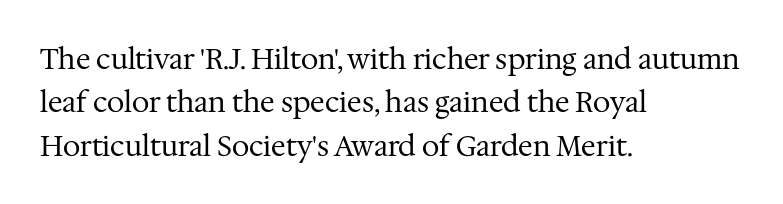
{"serif": "yes", "italic": "no", "bold": "no", "weight": "regular", "width": "normal", "stroke_contrast": "medium", "x_height": "medium", "monospaced": "no", "underline": "no", "align": "left", "line_spacing": "normal", "line_spacing_ratio": 1.55, "letter_spacing": "normal", "letter_spacing_em": 0.0, "glyph_px": 28}
